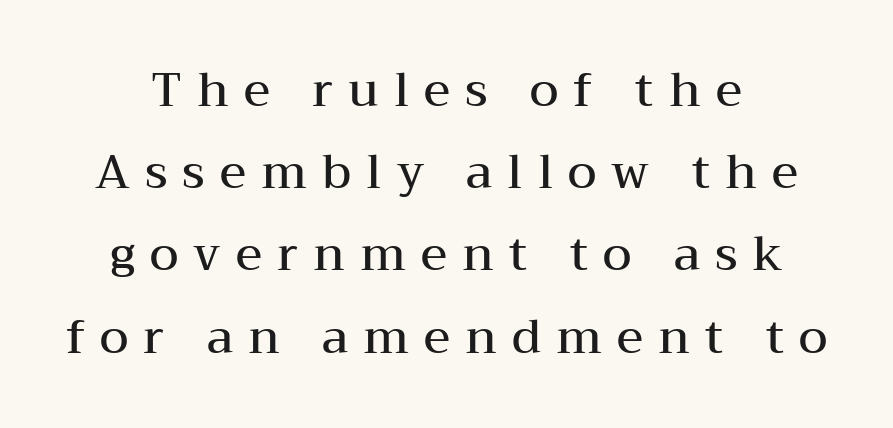
Each glyph is drawn with semibold strokes, heavier than normal yet not fully bold. This is serif lettering, the kind often seen in printed books. The letters advance in unequal steps, a hallmark of proportional type. Glyph-to-glyph distance is far greater than everyday printed text. Designer's note — italics off, roman on. The gap between lines stays unmarked.
